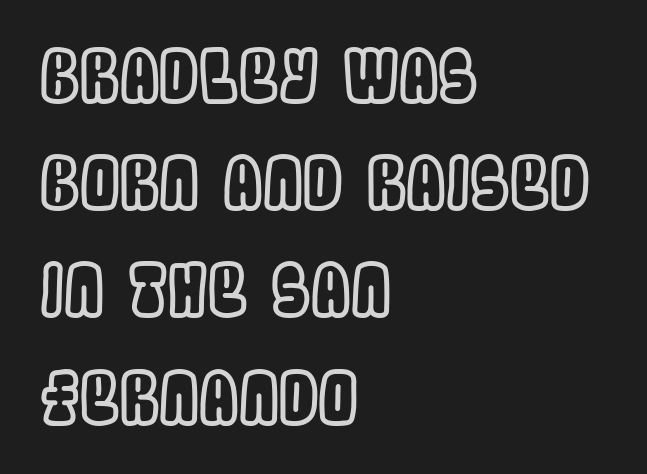
The image shows 71 px condensed type, upright; set left-aligned, normal line spacing (1.51x), normal letter spacing, not underlined; a large x-height.
